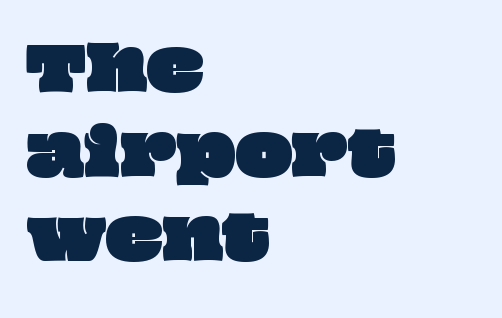
Q: Is the text underlined? A: No.
Q: How is the paragraph aligned? A: Left-aligned.
Q: Is the spacing between letters normal or unusually wide? A: Normal.
Q: Is the spacing between lines tight, normal or loose? A: Normal.
Q: Width (condensed, normal, or wide)? A: Wide.
Q: Stroke contrast? A: Low.
Q: x-height? A: Large.
Q: Monospaced? A: No.
